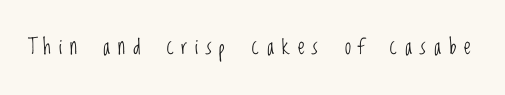
The image shows 22 px text type, upright; set unusually wide letter spacing (+0.35 em), not underlined.
